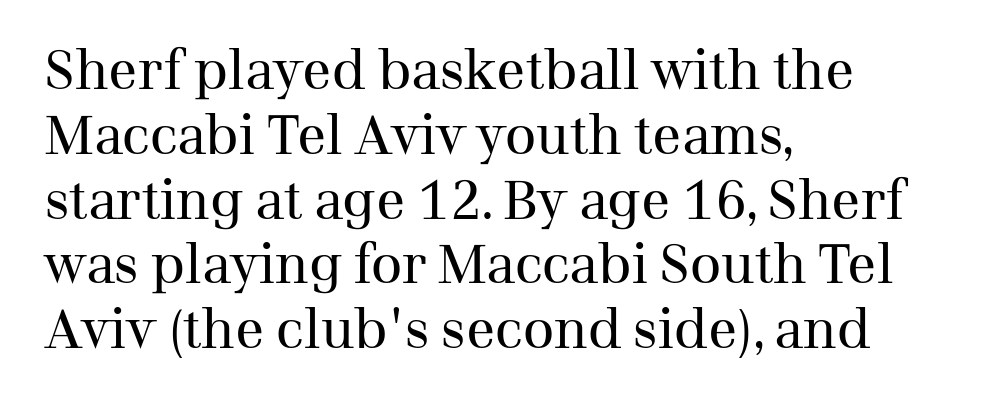
The image shows 54 px regular-weight serif type, upright; set left-aligned, line spacing 1.2x, normal letter spacing, not underlined; medium stroke contrast and a medium x-height.
